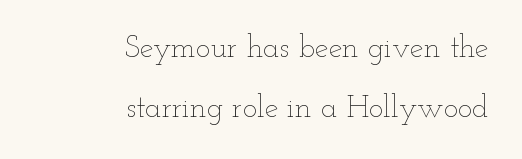
The image shows 31 px thin, wide type, upright; set right-aligned, loose line spacing (1.95x), normal letter spacing, not underlined; low stroke contrast and a small x-height.
